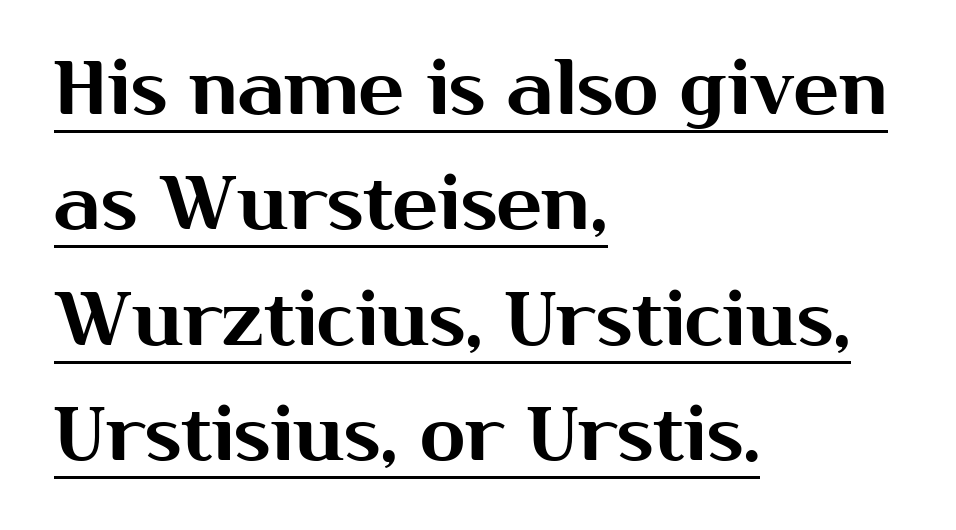
The image shows 75 px sans-serif type, upright; set left-aligned, normal line spacing (1.54x), normal letter spacing, underlined; medium stroke contrast and a medium x-height.
